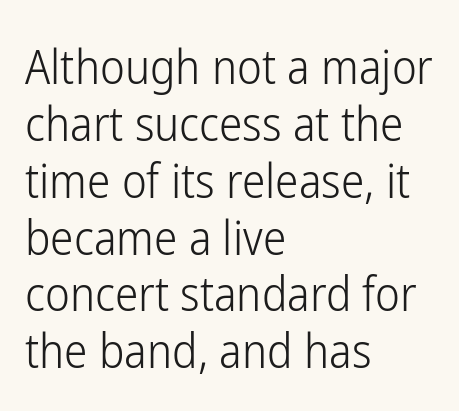
Type without underlining. The line texture is even and compact thanks to regular tracking. Each letter keeps its own natural width here, so spacing adapts to shape. Weight: regular or lighter.
